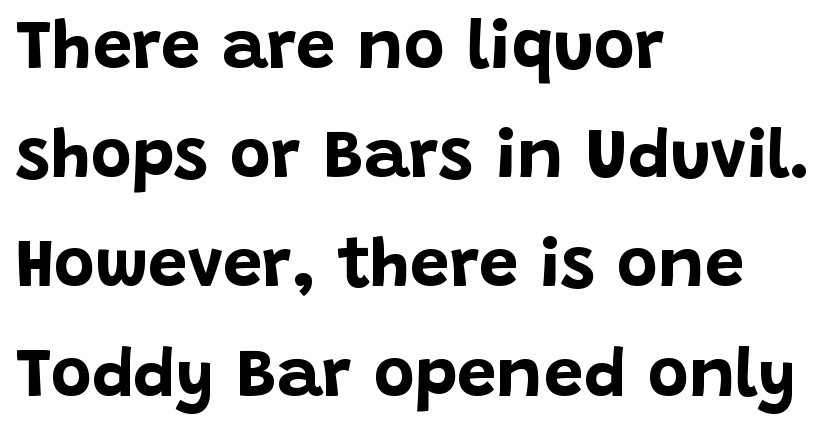
Q: Is the text bold? A: Yes.
Q: Is the text italic (slanted)? A: No, it is upright.
Q: Is the typeface a serif or a sans-serif typeface? A: Sans-serif.
Q: Is the text underlined? A: No.
Q: How is the paragraph aligned? A: Left-aligned.
Q: Is the spacing between letters normal or unusually wide? A: Normal.
Q: Is the spacing between lines tight, normal or loose? A: Normal.
Q: Width (condensed, normal, or wide)? A: Normal.
Q: Stroke contrast? A: Low.
Q: x-height? A: Large.
Q: Monospaced? A: No.
